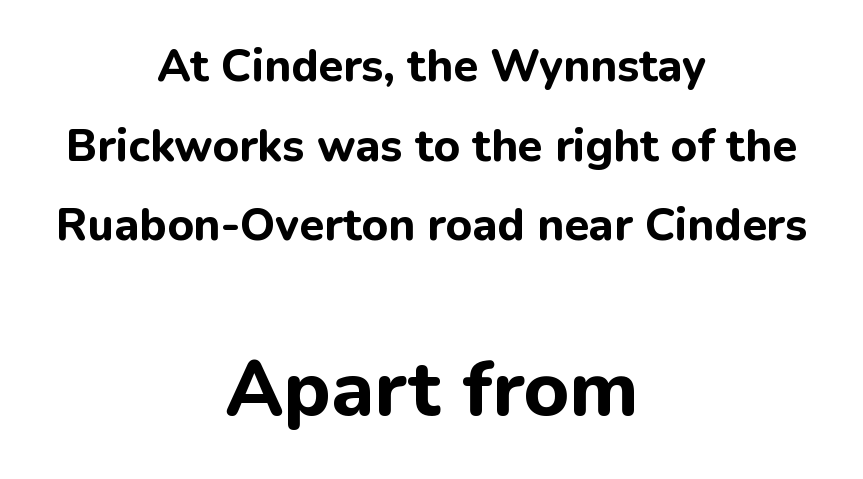
{"serif": "no", "italic": "no", "bold": "yes", "weight": "bold", "width": "normal", "stroke_contrast": "low", "x_height": "medium", "monospaced": "no", "underline": "no", "align": "center", "line_spacing_ratio": 1.77, "letter_spacing": "normal", "letter_spacing_em": 0.0, "larger_block": "second", "size_ratio": 1.73, "glyph_px": 78}
